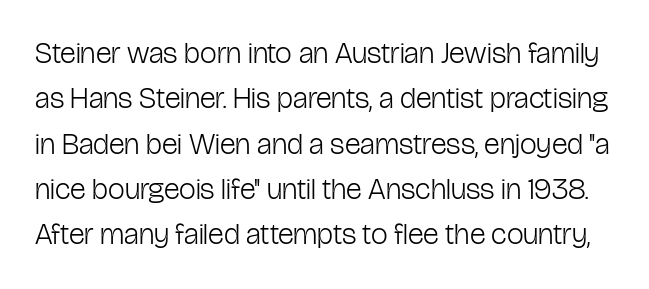
{"serif": "no", "italic": "no", "bold": "no", "weight": "light", "width": "condensed", "stroke_contrast": "low", "x_height": "medium", "monospaced": "no", "underline": "no", "line_spacing": "normal", "line_spacing_ratio": 1.51, "letter_spacing": "normal", "letter_spacing_em": 0.0, "glyph_px": 30}
